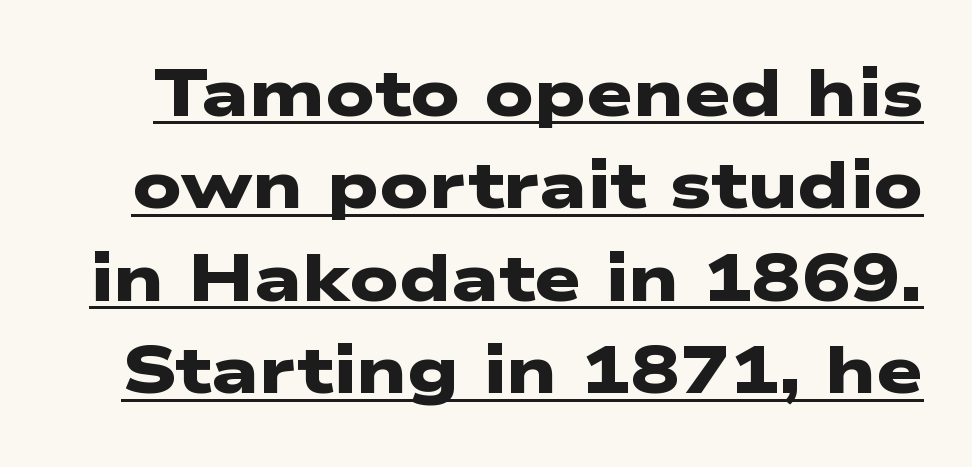
{"serif": "no", "bold": "yes", "weight": "heavy", "width": "wide", "stroke_contrast": "low", "x_height": "medium", "monospaced": "no", "underline": "yes", "line_spacing": "normal", "line_spacing_ratio": 1.4, "letter_spacing": "normal", "letter_spacing_em": 0.0, "glyph_px": 66}
